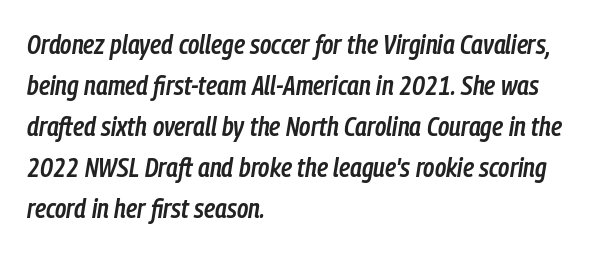
The image shows 27 px text type, italic (leaning right); set left-aligned, normal line spacing (1.52x), normal letter spacing, not underlined.
